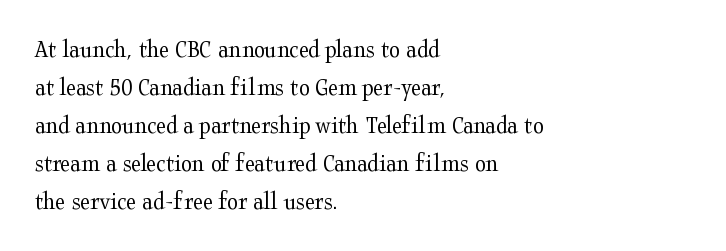
Q: Is the text bold? A: No.
Q: Is the text italic (slanted)? A: No, it is upright.
Q: Is the text underlined? A: No.
Q: How is the paragraph aligned? A: Left-aligned.
Q: Is the spacing between letters normal or unusually wide? A: Normal.
Q: Is the spacing between lines tight, normal or loose? A: Normal.
